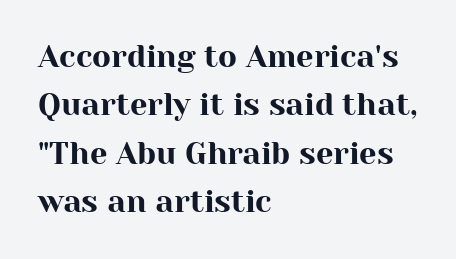
Spacing verdict: proportional, widths tailored to each character. Check the space under the baseline: it is left empty. Leftover space on each line is placed entirely after the last word. Font category for this specimen: serif. The rendering uses a moderate line-height, typical for paragraphs. The face used here is rendered with its standard letterfit.
